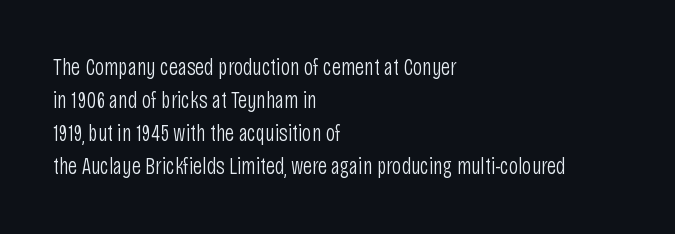
{"italic": "no", "bold": "no", "underline": "no", "align": "left", "line_spacing": "normal", "line_spacing_ratio": 1.43, "letter_spacing": "normal", "letter_spacing_em": 0.0, "glyph_px": 23}
